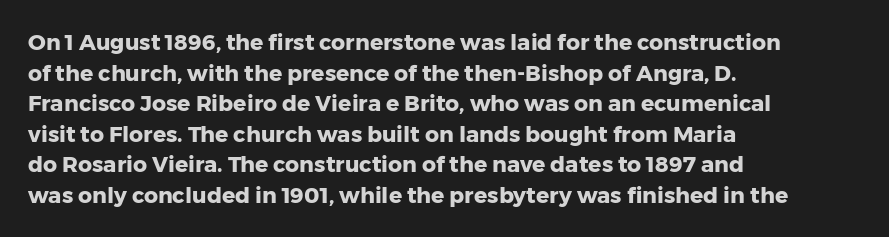
{"italic": "no", "bold": "yes", "underline": "no", "align": "left", "line_spacing": "normal", "line_spacing_ratio": 1.39, "letter_spacing": "normal", "letter_spacing_em": 0.0, "glyph_px": 22}
